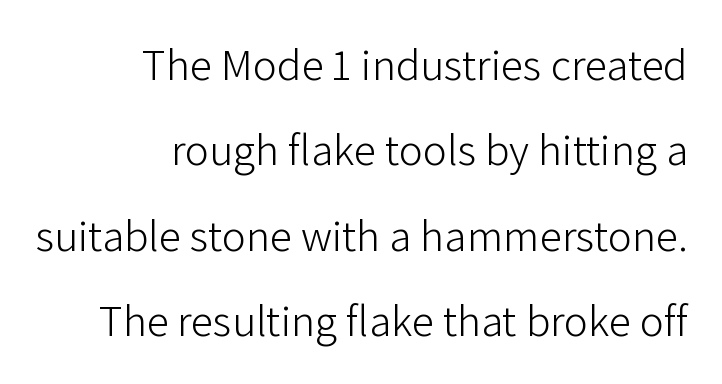
The image shows 45 px light sans-serif type, upright; set right-aligned, loose line spacing (1.9x), normal letter spacing, not underlined; low stroke contrast and a medium x-height.
